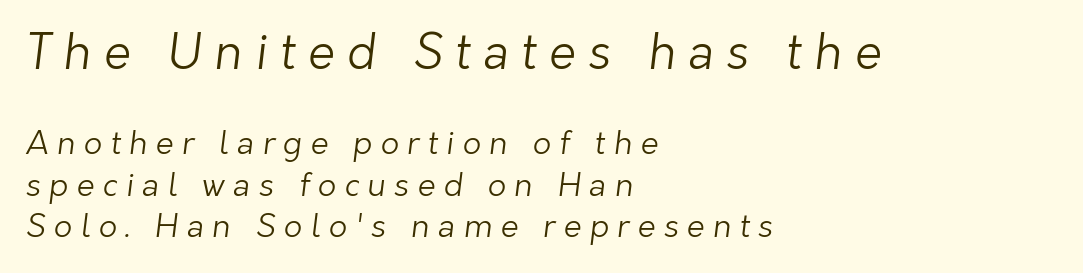
The font family rendered here belongs to the sans-serif group. Is the stroke heavy? The answer is a plain regular-or-lighter. This sample uses expanded letter spacing, leaving extra air between glyphs. If you drew a ruler down the left edge, every line would touch it.
